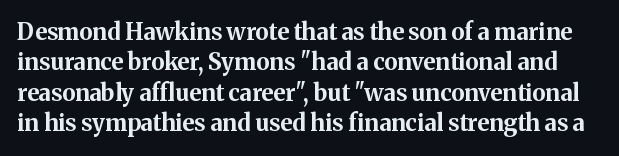
{"italic": "no", "bold": "yes", "underline": "no", "line_spacing": "normal", "line_spacing_ratio": 1.32, "letter_spacing": "normal", "letter_spacing_em": 0.0, "glyph_px": 23}
